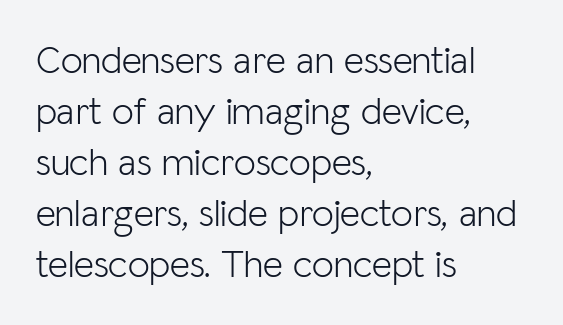
Q: Is the text bold? A: No.
Q: Is the text italic (slanted)? A: No, it is upright.
Q: Is the typeface a serif or a sans-serif typeface? A: Sans-serif.
Q: Is the text underlined? A: No.
Q: How is the paragraph aligned? A: Left-aligned.
Q: Is the spacing between letters normal or unusually wide? A: Normal.
Q: Is the spacing between lines tight, normal or loose? A: Normal.
Q: Width (condensed, normal, or wide)? A: Normal.
Q: Stroke contrast? A: Low.
Q: x-height? A: Medium.
Q: Monospaced? A: No.
